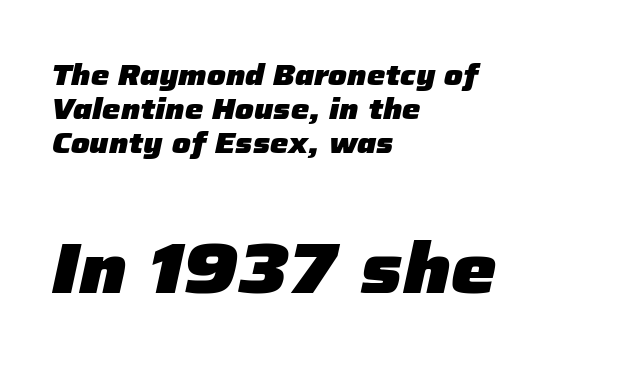
{"italic": "yes", "lean": "right", "slant_degrees": 12, "bold": "yes", "weight": "heavy", "width": "normal", "stroke_contrast": "low", "x_height": "medium", "monospaced": "no", "underline": "no", "align": "left", "line_spacing_ratio": 1.17, "letter_spacing": "normal", "letter_spacing_em": 0.0, "larger_block": "second", "size_ratio": 2.48, "glyph_px": 72}
